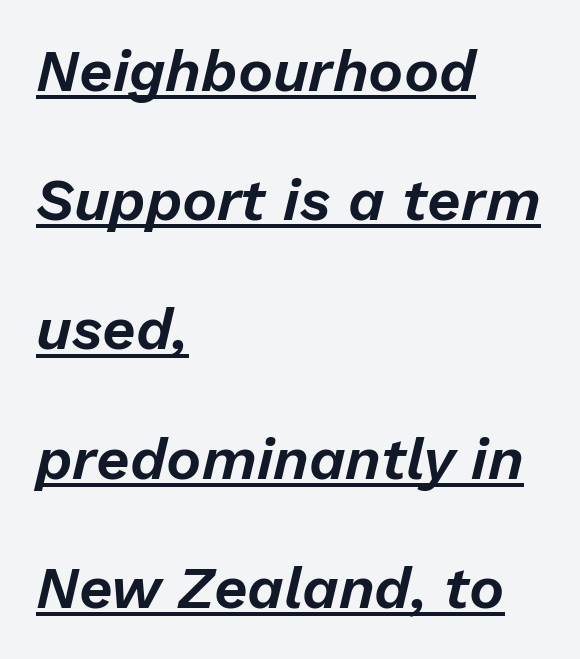
{"italic": "yes", "lean": "right", "slant_degrees": 13, "width": "normal", "stroke_contrast": "low", "x_height": "medium", "monospaced": "no", "underline": "yes", "align": "left", "line_spacing": "loose", "line_spacing_ratio": 2.19, "letter_spacing": "normal", "letter_spacing_em": 0.0, "glyph_px": 59}
